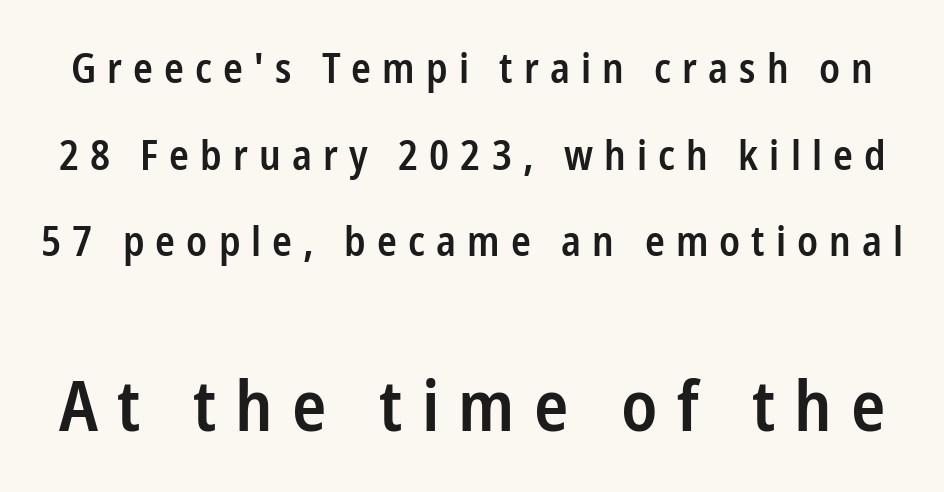
Q: Is the text bold? A: Semi-bold.
Q: Is the text italic (slanted)? A: No, it is upright.
Q: Is the typeface a serif or a sans-serif typeface? A: Sans-serif.
Q: Is the text underlined? A: No.
Q: Is the spacing between letters normal or unusually wide? A: Unusually wide.
Q: Is the spacing between lines tight, normal or loose? A: Loose.
Q: Which block of text is set in a larger size, the first (top) or the second (bottom)? A: The second (bottom) one.
Q: Width (condensed, normal, or wide)? A: Condensed.
Q: Stroke contrast? A: Low.
Q: x-height? A: Medium.
Q: Monospaced? A: No.
